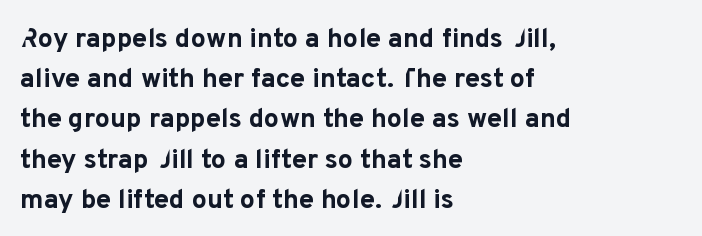
{"italic": "no", "bold": "yes", "underline": "no", "align": "left", "line_spacing": "normal", "line_spacing_ratio": 1.49, "letter_spacing": "normal", "letter_spacing_em": 0.0, "glyph_px": 27}
